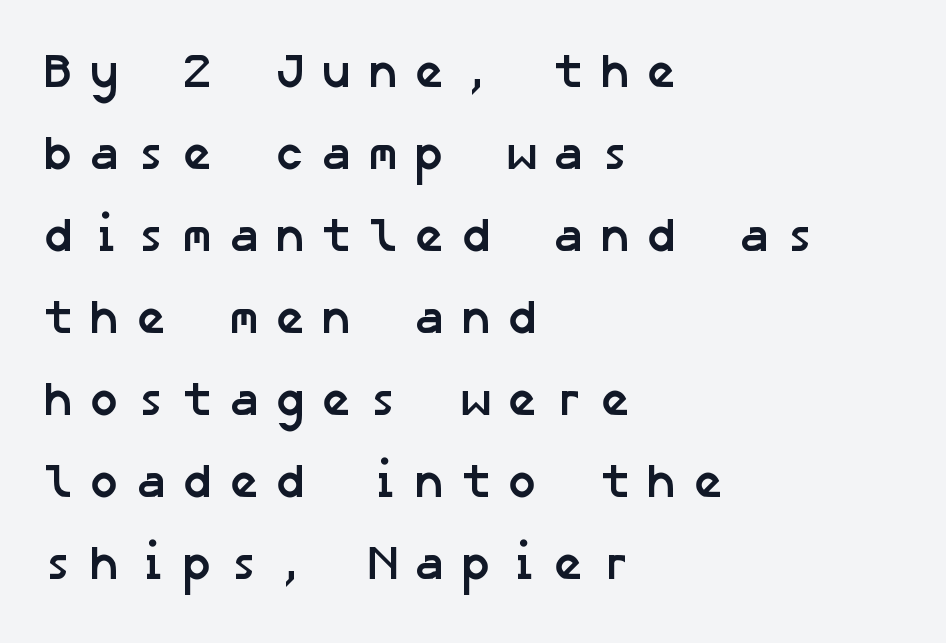
{"serif": "no", "bold": "yes", "weight": "semibold", "width": "normal", "stroke_contrast": "low", "x_height": "medium", "underline": "no", "align": "left", "line_spacing_ratio": 1.71, "letter_spacing": "wide", "letter_spacing_em": 0.3, "glyph_px": 48}
